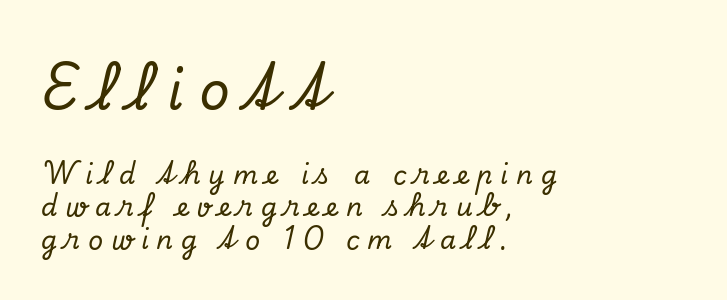
Horizontally, the lines are justified to the leading edge only. This block has exactly the height ordinary leading produces. A typesetter would call this proportional, since set widths differ per character. Note: larger setting up top, smaller setting below. Decoration check: the copy has no underline.
